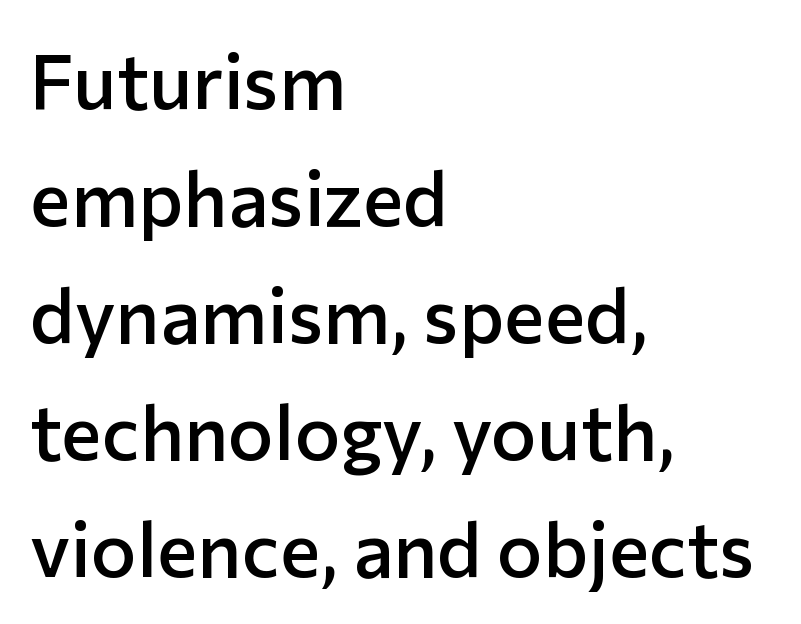
One glance says typical: line gaps are just what's usual. The letters carry no serifs — their stems end cleanly without finishing strokes. The rendering uses natural spacing where letterforms have individual widths. This is the regular roman posture of the typeface. Layout note: lines flush left. I'd describe the lettering as semibold — firm but not a full bold.
